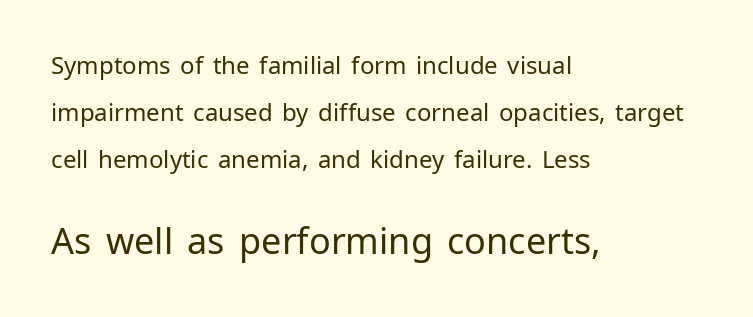
Q: Is the text bold? A: No.
Q: Is the text italic (slanted)? A: No, it is upright.
Q: Is the typeface a serif or a sans-serif typeface? A: Sans-serif.
Q: Is the text underlined? A: No.
Q: How is the paragraph aligned? A: Left-aligned.
Q: Is the spacing between letters normal or unusually wide? A: Normal.
Q: Is the spacing between lines tight, normal or loose? A: Loose.
Q: Which block of text is set in a larger size, the first (top) or the second (bottom)? A: The second (bottom) one.
Q: Width (condensed, normal, or wide)? A: Normal.
Q: Stroke contrast? A: Low.
Q: x-height? A: Medium.
Q: Monospaced? A: No.
